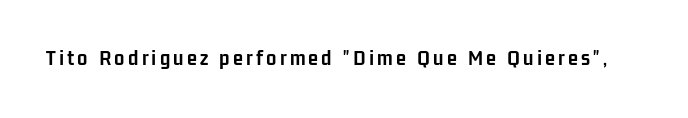
{"italic": "no", "bold": "yes", "underline": "no", "glyph_px": 23}
